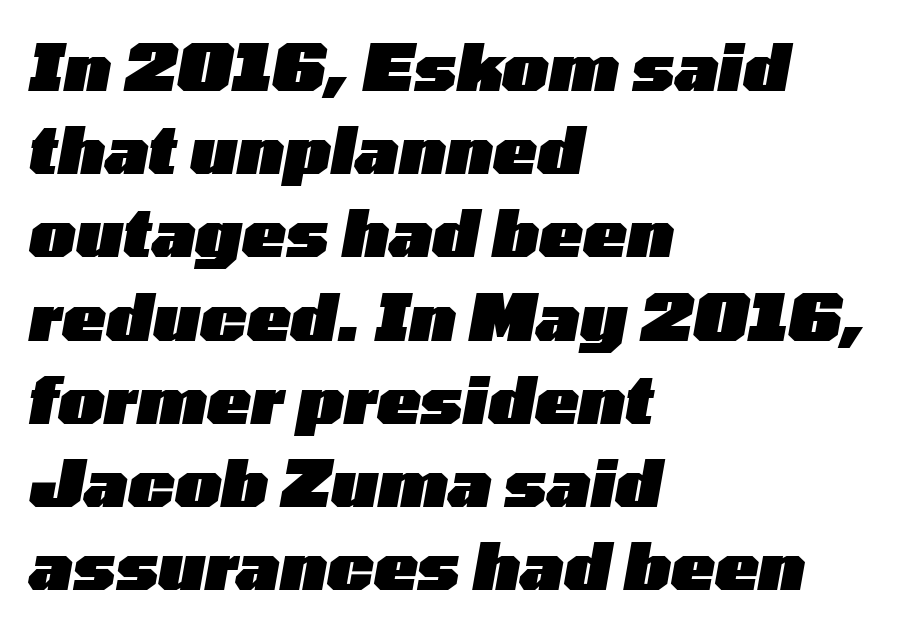
{"italic": "yes", "lean": "right", "slant_degrees": 10, "bold": "yes", "weight": "heavy", "width": "wide", "stroke_contrast": "low", "x_height": "medium", "monospaced": "no", "underline": "no", "align": "left", "line_spacing": "normal", "line_spacing_ratio": 1.28, "letter_spacing": "normal", "letter_spacing_em": 0.0, "glyph_px": 65}
